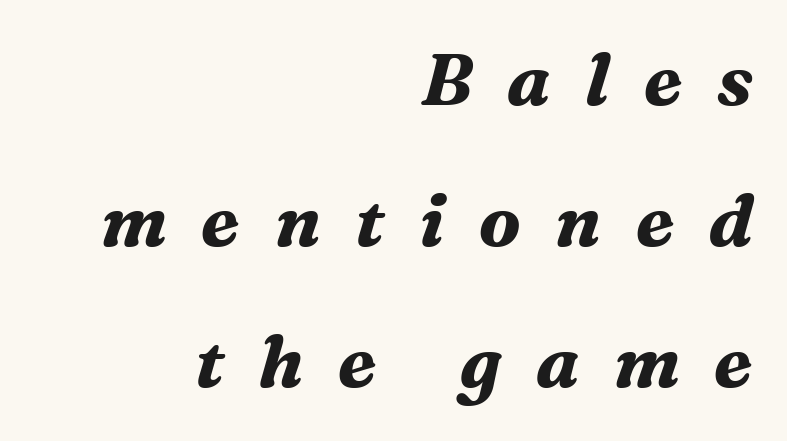
Q: Is the text bold? A: Yes.
Q: Is the text italic (slanted)? A: Yes, it leans right by about 16 degrees.
Q: Is the typeface a serif or a sans-serif typeface? A: Serif.
Q: Is the text underlined? A: No.
Q: How is the paragraph aligned? A: Right-aligned.
Q: Is the spacing between letters normal or unusually wide? A: Unusually wide.
Q: Is the spacing between lines tight, normal or loose? A: Loose.
Q: Width (condensed, normal, or wide)? A: Normal.
Q: Stroke contrast? A: Medium.
Q: x-height? A: Medium.
Q: Monospaced? A: No.
